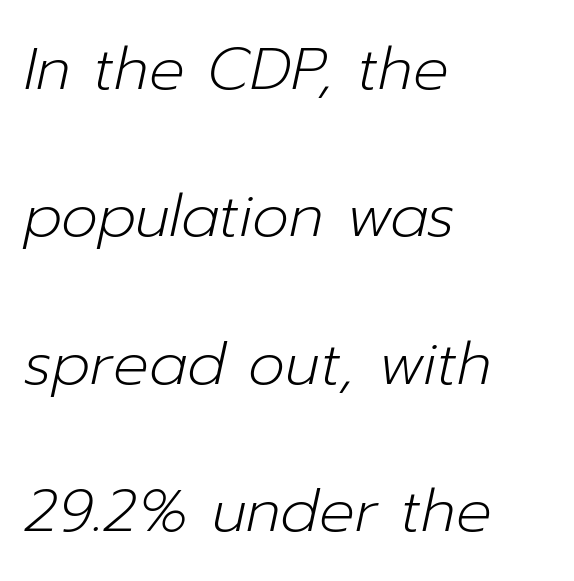
The block of text is sparse from top to bottom, with ample space between rows. Note the varied advance widths — an 'i' is clearly narrower than an 'm'. The letterforms sit at book weight or below. The passage shown has conventional tracking throughout.
